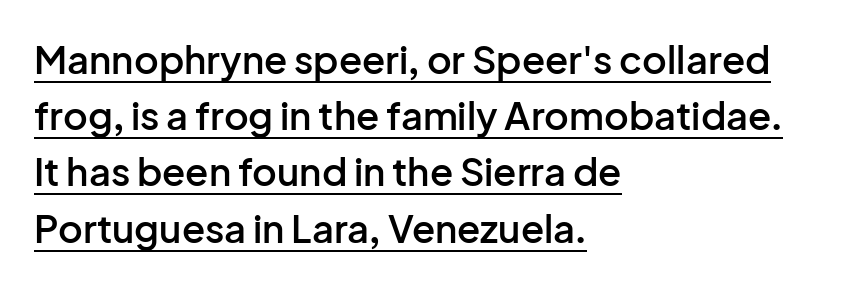
The image shows 38 px semibold sans-serif type, upright; set left-aligned, normal line spacing (1.48x), normal letter spacing, underlined; low stroke contrast and a medium x-height.
